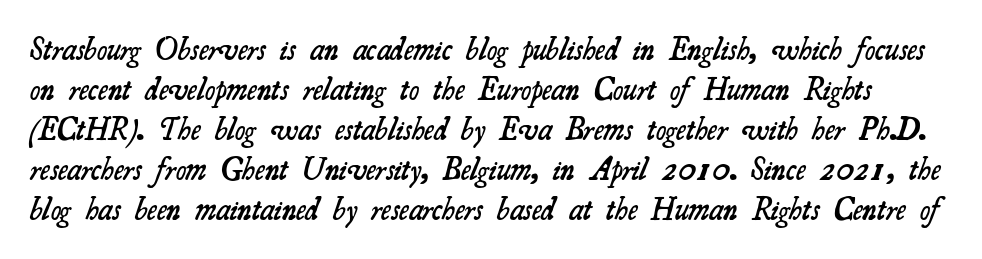
The image shows 31 px semibold serif type; set normal line spacing (1.29x), normal letter spacing, not underlined; medium stroke contrast and a small x-height.
